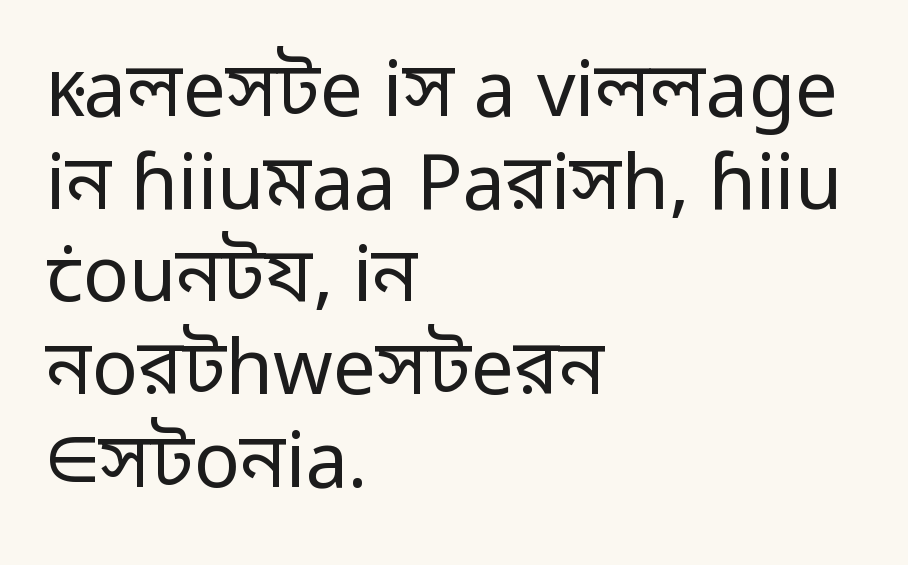
The image shows 76 px regular-weight sans-serif type, upright; set left-aligned, line spacing 1.22x, normal letter spacing, not underlined; low stroke contrast and a medium x-height.
